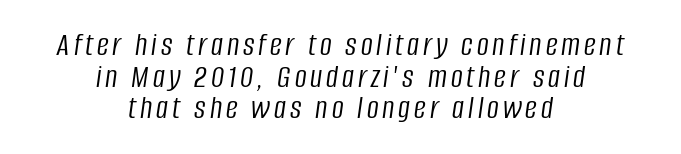
The whitespace from short lines is split evenly between both sides. Descender tails drop into unmarked territory. Note the varied advance widths — an 'i' is clearly narrower than an 'm'. Is the type slanted? Yes — the strokes lean at a clear angle. The passage shown stacks its lines with hardly any gap. No chunkiness to these letters — they're not bold.
